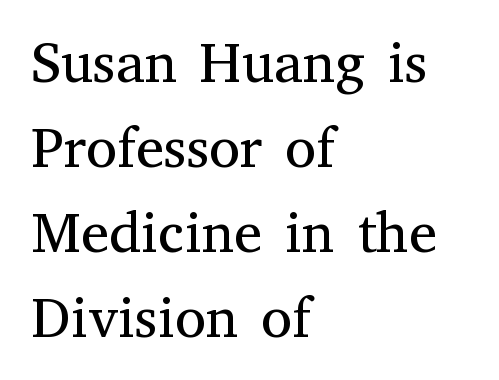
{"serif": "yes", "italic": "no", "bold": "no", "weight": "regular", "width": "normal", "stroke_contrast": "medium", "x_height": "medium", "monospaced": "no", "underline": "no", "align": "left", "line_spacing": "normal", "line_spacing_ratio": 1.49, "letter_spacing": "normal", "letter_spacing_em": 0.0, "glyph_px": 57}
